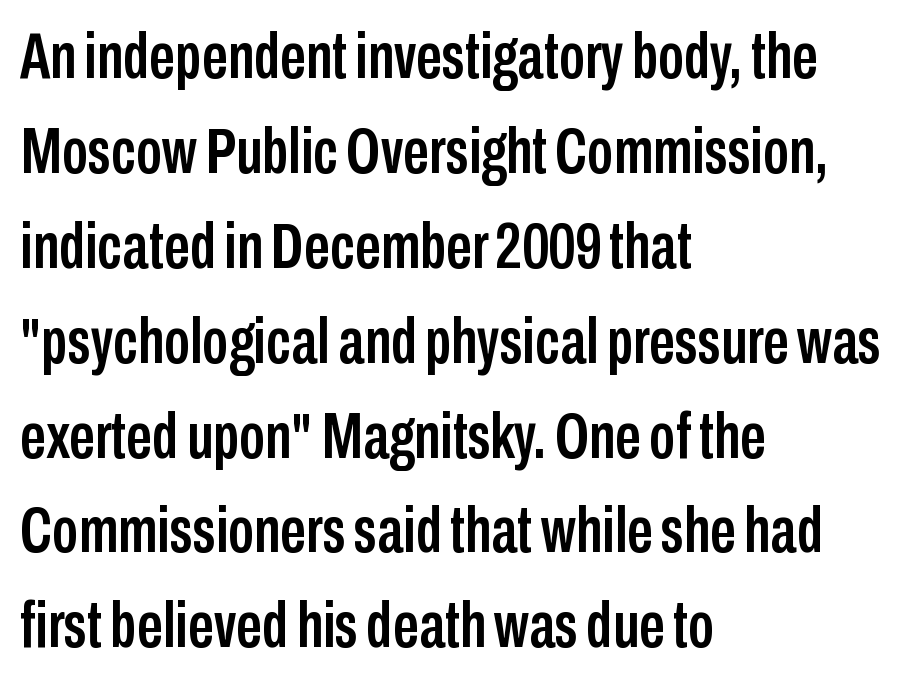
The passage shown is typed in a proportional face where columns would drift. Each word holds together tightly as a unit, with standard inter-letter gaps. Line spacing here is normal. A clean baseline with only descenders dipping below it. Observe the absence of serifs on each vertical stroke in this sample. Line starts are locked; line ends wander.
